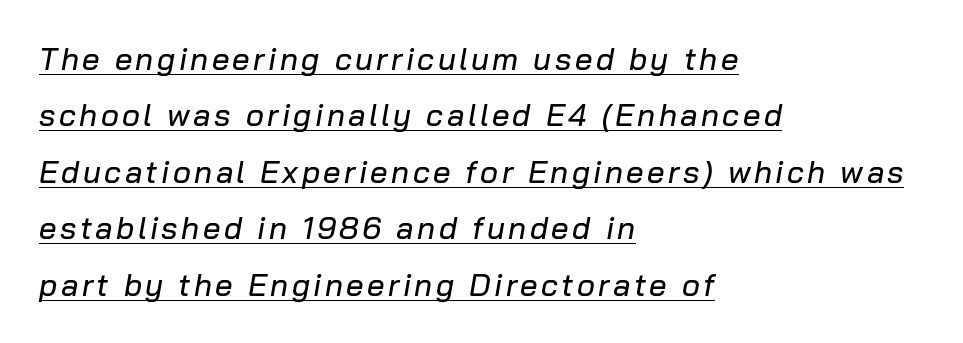
{"italic": "yes", "lean": "right", "slant_degrees": 10, "width": "normal", "stroke_contrast": "low", "x_height": "medium", "monospaced": "no", "underline": "yes", "align": "left", "line_spacing_ratio": 1.82, "glyph_px": 31}
